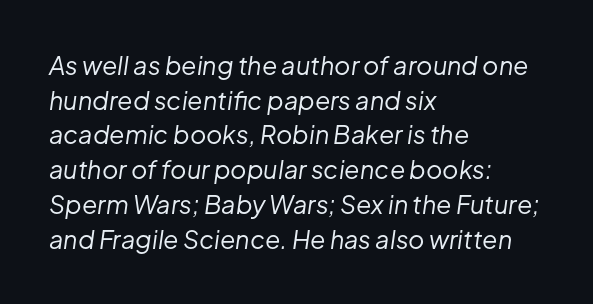
{"italic": "yes", "lean": "right", "slant_degrees": 8, "bold": "no", "underline": "no", "align": "left", "line_spacing": "normal", "line_spacing_ratio": 1.39, "letter_spacing": "normal", "letter_spacing_em": 0.0, "glyph_px": 25}
